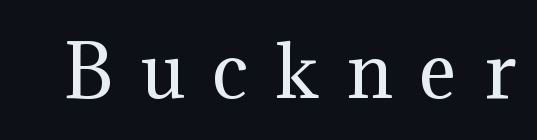
The image shows 71 px regular-weight serif type, upright; set unusually wide letter spacing (+0.39 em), not underlined; medium stroke contrast and a medium x-height.
